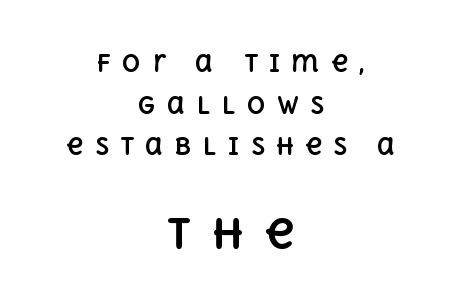
Plain, unruled lines of type. Layout note: lines centered. The rendering uses natural spacing where letterforms have individual widths. Honestly, the letter spacing is so wide it's the main thing you notice.
